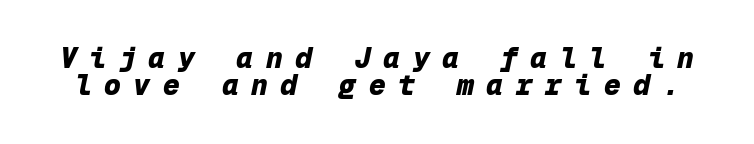
These lines are rendered in a fixed-pitch font. Plain, unruled lines of type. The face used here has a pronounced slope to its letters. The rendering inserts visible extra space after every character. Students, observe: this is what under-led, compact text looks like.
